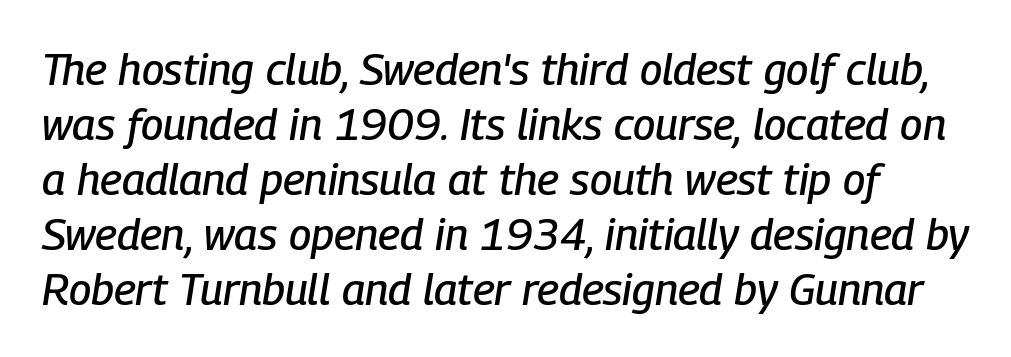
{"italic": "yes", "lean": "right", "slant_degrees": 9, "width": "condensed", "stroke_contrast": "low", "x_height": "medium", "monospaced": "no", "underline": "no", "line_spacing": "normal", "line_spacing_ratio": 1.25, "letter_spacing": "normal", "letter_spacing_em": 0.0, "glyph_px": 44}
